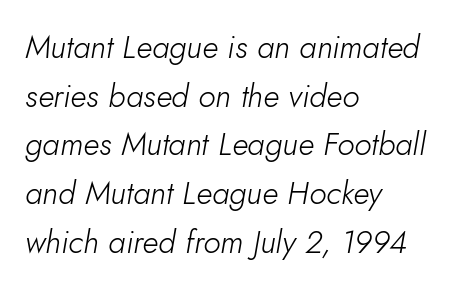
{"italic": "yes", "lean": "right", "slant_degrees": 10, "bold": "no", "weight": "light", "width": "normal", "stroke_contrast": "low", "x_height": "small", "monospaced": "no", "underline": "no", "align": "left", "line_spacing": "normal", "line_spacing_ratio": 1.52, "letter_spacing": "normal", "letter_spacing_em": 0.0, "glyph_px": 32}
